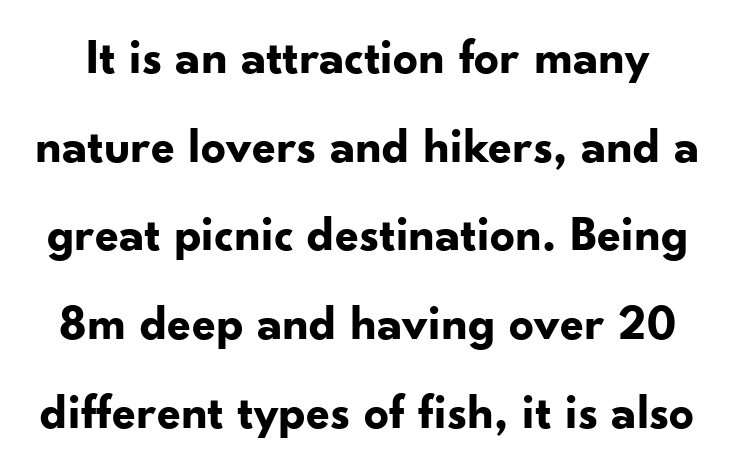
{"serif": "no", "italic": "no", "bold": "yes", "weight": "bold", "width": "normal", "stroke_contrast": "low", "x_height": "small", "monospaced": "no", "underline": "no", "line_spacing_ratio": 1.81, "letter_spacing": "normal", "letter_spacing_em": 0.0, "glyph_px": 49}
